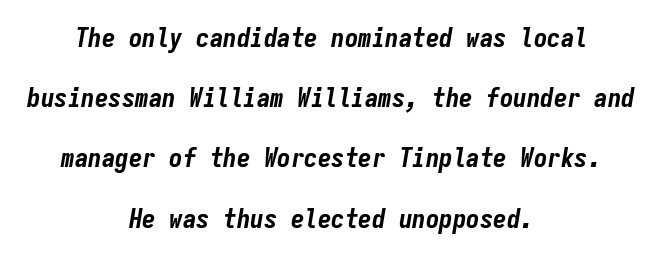
{"italic": "yes", "lean": "right", "slant_degrees": 9, "bold": "yes", "underline": "no", "align": "center", "line_spacing": "loose", "line_spacing_ratio": 2.23, "letter_spacing": "normal", "letter_spacing_em": 0.0, "glyph_px": 27}
